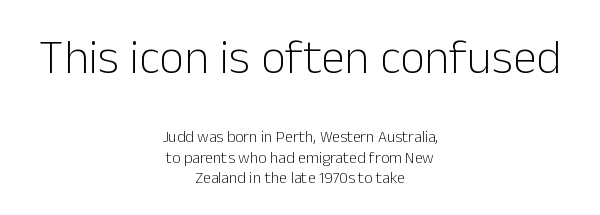
Q: Is the text bold? A: No.
Q: Is the text italic (slanted)? A: No, it is upright.
Q: Is the typeface a serif or a sans-serif typeface? A: Sans-serif.
Q: Is the text underlined? A: No.
Q: How is the paragraph aligned? A: Centered.
Q: Is the spacing between letters normal or unusually wide? A: Normal.
Q: Is the spacing between lines tight, normal or loose? A: Normal.
Q: Which block of text is set in a larger size, the first (top) or the second (bottom)? A: The first (top) one.
Q: Width (condensed, normal, or wide)? A: Normal.
Q: Stroke contrast? A: Low.
Q: x-height? A: Medium.
Q: Monospaced? A: No.
